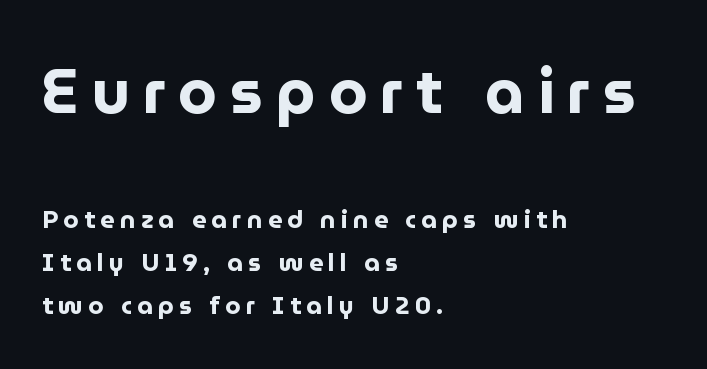
{"serif": "no", "italic": "no", "bold": "yes", "weight": "bold", "width": "normal", "stroke_contrast": "low", "x_height": "medium", "monospaced": "no", "underline": "no", "align": "left", "line_spacing_ratio": 1.73, "letter_spacing": "wide", "letter_spacing_em": 0.21, "larger_block": "first", "size_ratio": 2.48, "glyph_px": 62}
